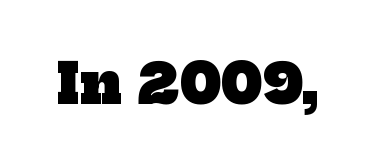
The image shows 55 px heavy serif type; set normal letter spacing, not underlined; low stroke contrast and a medium x-height.
